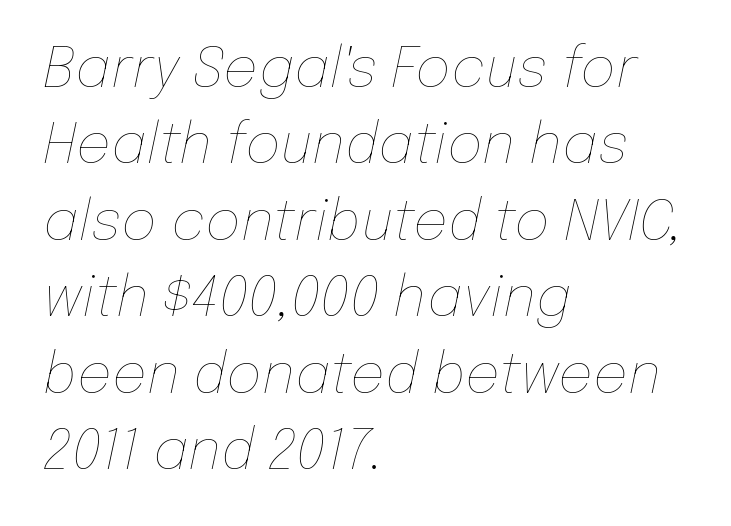
The image shows 55 px thin type, italic (leaning right); set left-aligned, normal line spacing (1.39x), normal letter spacing, not underlined; low stroke contrast and a medium x-height.
